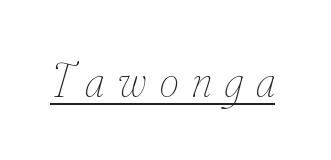
You can see a thin bar hugging the bottom of the glyphs. On a weight scale, this lands at 450 or below. Italic? Definitely — the glyphs are oblique. The letters advance in unequal steps, a hallmark of proportional type. Display-style spreading of the glyphs; the letterfit is very open.
